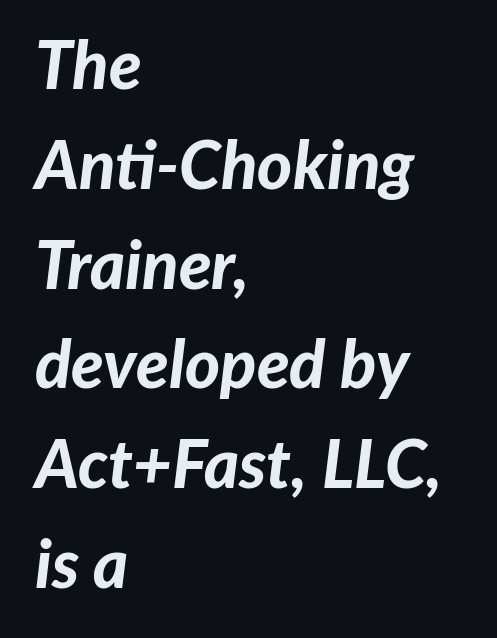
Q: Is the text bold? A: Yes.
Q: Is the text italic (slanted)? A: Yes, it leans right by about 7 degrees.
Q: Is the text underlined? A: No.
Q: How is the paragraph aligned? A: Left-aligned.
Q: Is the spacing between letters normal or unusually wide? A: Normal.
Q: Is the spacing between lines tight, normal or loose? A: Normal.
Q: Width (condensed, normal, or wide)? A: Normal.
Q: Stroke contrast? A: Low.
Q: x-height? A: Medium.
Q: Monospaced? A: No.
